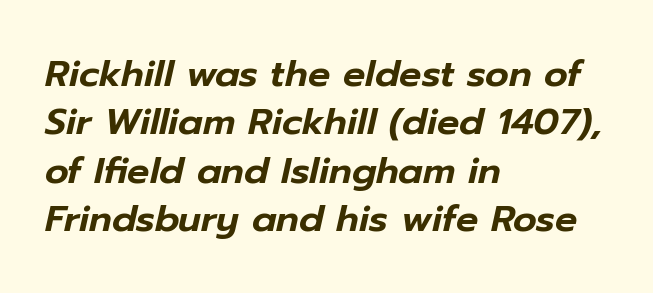
Looks like regular typesetting: each glyph gets only the width it needs. The typography opts for an oblique posture over an upright one. One-word summary of the alignment: left. Quick note: interline space is typical. Descenders are the only things crossing below the line.
